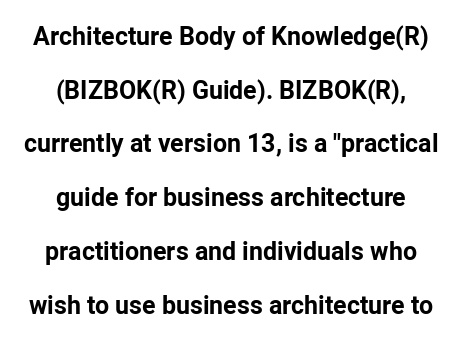
The image shows 25 px bold type, upright; set centered, loose line spacing (2.15x), normal letter spacing, not underlined.
